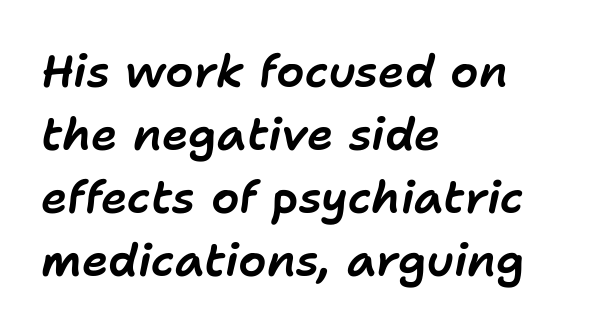
The image shows 45 px text type, italic (leaning right); set left-aligned, normal line spacing (1.4x), normal letter spacing, not underlined; low stroke contrast and a medium x-height.
